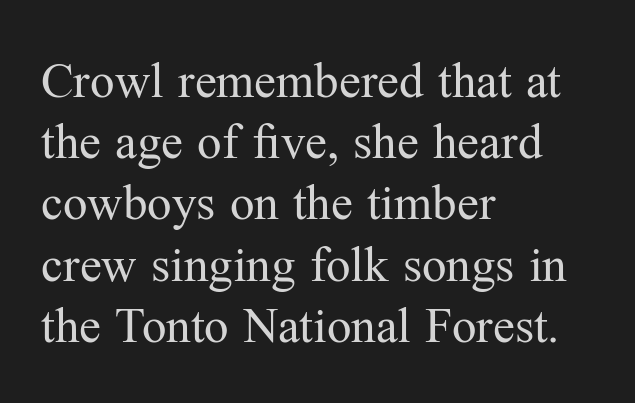
Ordinary non-slanted type is in use. There is no visible air inserted between adjacent glyphs. Type style note: has serifs. The rows are spaced the way most documents space them.
